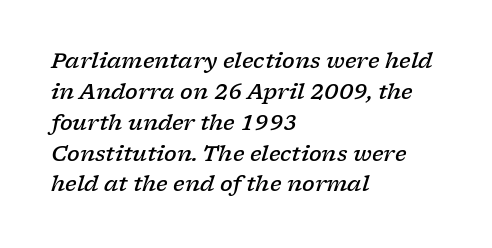
Has an underline been added? It has not. The letters are semibold — heavier than regular but short of a full bold. In terms of leading, this rendering sits right in the middle. Nobody touched the tracking dial on this one. Is the block centered? No — it sits flush against the left margin.
